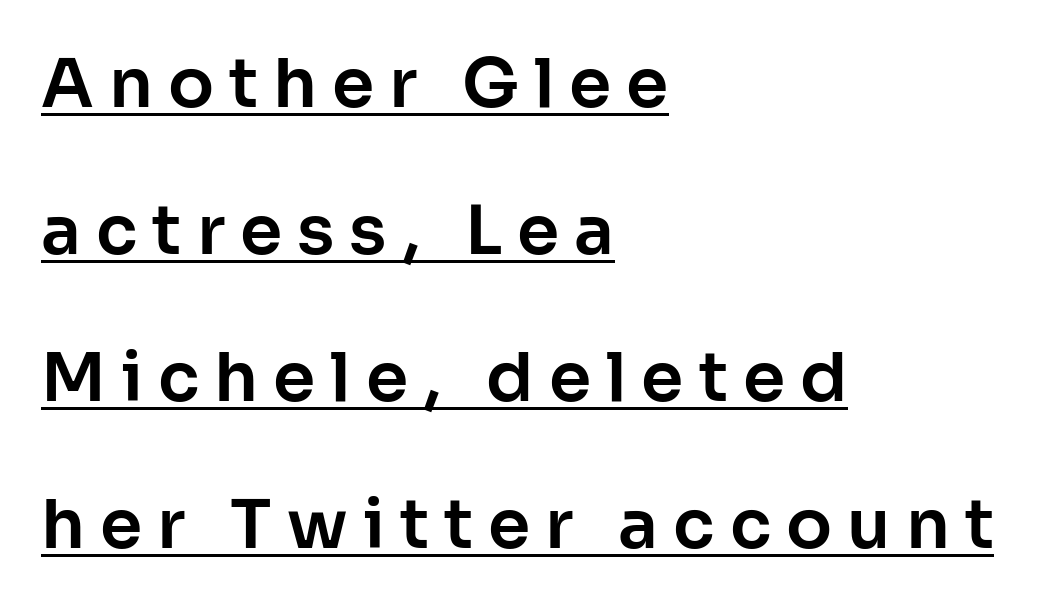
Underline: present. Does the lettering tilt? It doesn't — this is upright. Notice how the passage keeps a crisp vertical edge on the left only. Whoever set this chose breathing room over compactness in the vertical rhythm. The passage shown is typed in a proportional face where columns would drift. Spacing between characters has been opened up far beyond the box default.
